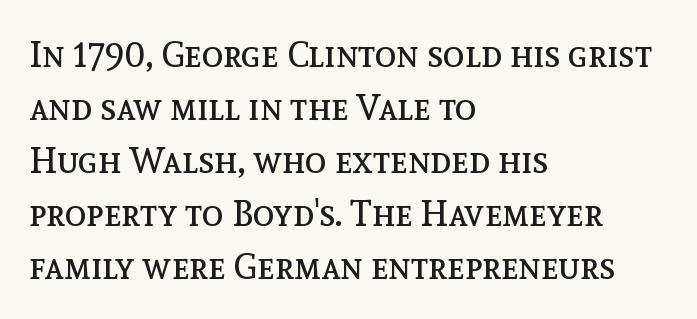
The image shows 36 px regular-weight type, upright; set left-aligned, normal line spacing (1.47x), normal letter spacing, not underlined; a medium x-height.
